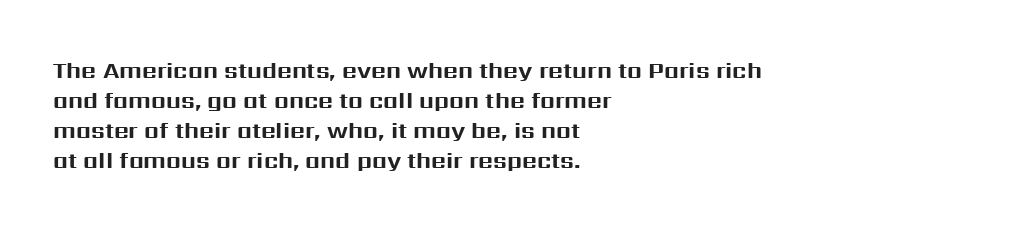
Does extra space separate the letters? No, they use regular spacing. The passage is arranged the way most books set body copy — flush left. Successive baselines arrive at the customary interval. Posture: upright roman. Is the type bold? Yes — the strokes are clearly thick and heavy.
